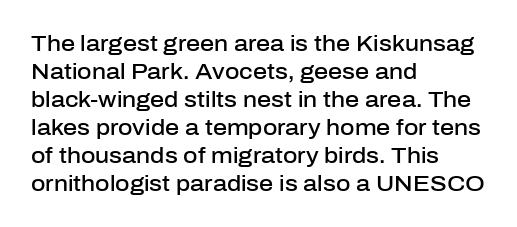
Regular leading. Is there any slant? The stems are plumb. You could call the tracking neutral — neither tight nor loose. A bare baseline throughout the passage.
